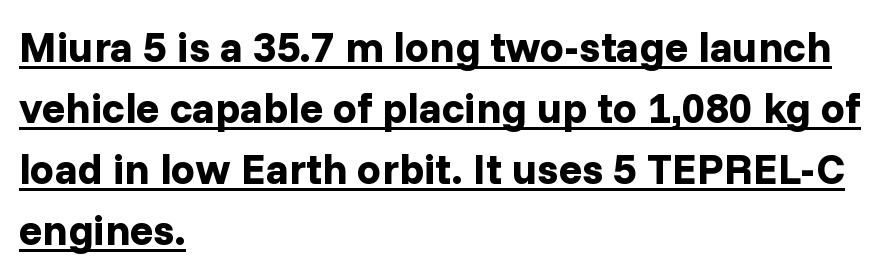
{"serif": "no", "italic": "no", "bold": "yes", "weight": "bold", "width": "normal", "stroke_contrast": "low", "x_height": "medium", "monospaced": "no", "underline": "yes", "align": "left", "line_spacing": "normal", "line_spacing_ratio": 1.42, "letter_spacing": "normal", "letter_spacing_em": 0.0, "glyph_px": 43}
